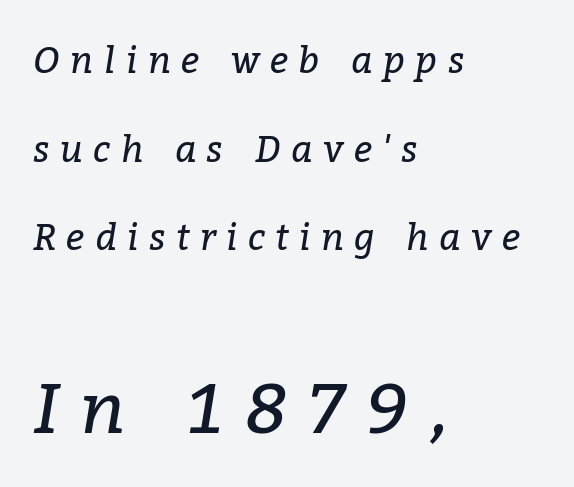
Nothing heavy about these letters — not bold at all. Does the lettering tilt? It does — this is italic. Visually, the bottom section dominates because its glyphs are scaled up. Clear beneath every line of the passage.
